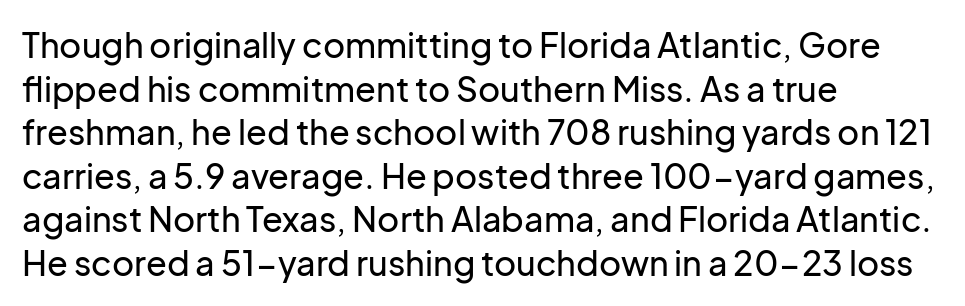
The image shows 34 px sans-serif type, upright; set left-aligned, normal line spacing (1.28x), normal letter spacing, not underlined; low stroke contrast and a medium x-height.
